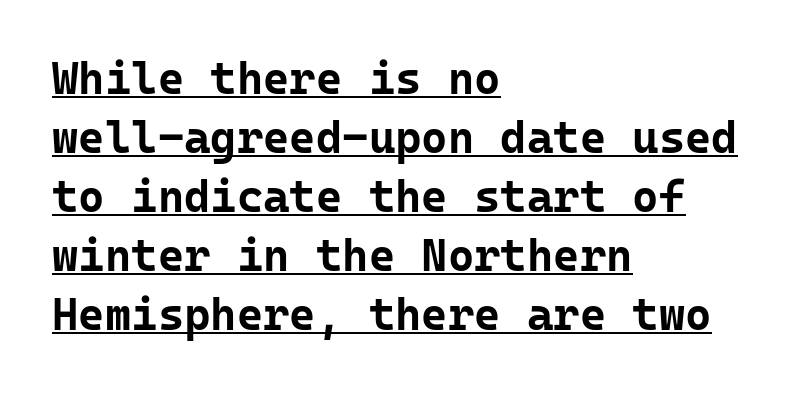
{"serif": "no", "italic": "no", "bold": "yes", "weight": "bold", "width": "normal", "stroke_contrast": "low", "x_height": "medium", "monospaced": "yes", "underline": "yes", "align": "left", "line_spacing": "normal", "line_spacing_ratio": 1.31, "letter_spacing": "normal", "letter_spacing_em": 0.0, "glyph_px": 45}
